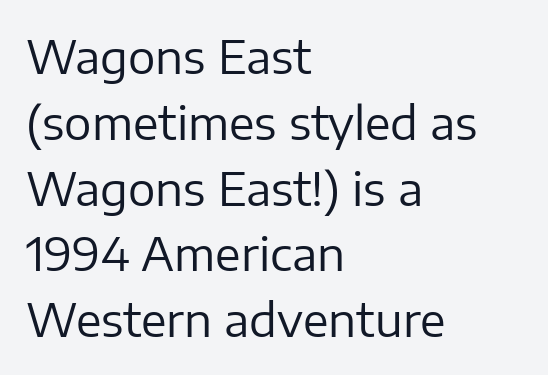
Q: Is the text bold? A: No.
Q: Is the text italic (slanted)? A: No, it is upright.
Q: Is the typeface a serif or a sans-serif typeface? A: Sans-serif.
Q: Is the text underlined? A: No.
Q: How is the paragraph aligned? A: Left-aligned.
Q: Is the spacing between letters normal or unusually wide? A: Normal.
Q: Is the spacing between lines tight, normal or loose? A: Normal.
Q: Width (condensed, normal, or wide)? A: Normal.
Q: Stroke contrast? A: Low.
Q: x-height? A: Medium.
Q: Monospaced? A: No.
